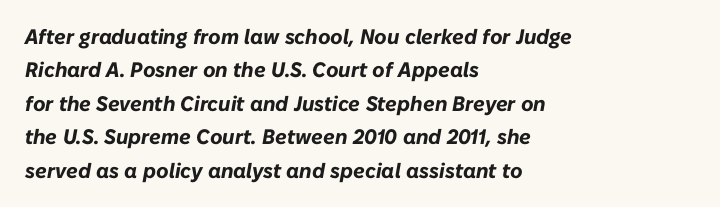
Q: Is the text bold? A: Yes.
Q: Is the text italic (slanted)? A: Yes, it leans right by about 10 degrees.
Q: Is the text underlined? A: No.
Q: How is the paragraph aligned? A: Left-aligned.
Q: Is the spacing between letters normal or unusually wide? A: Normal.
Q: Is the spacing between lines tight, normal or loose? A: Normal.
